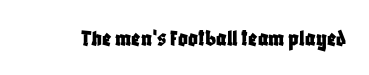
Q: Is the text italic (slanted)? A: No, it is upright.
Q: Is the text underlined? A: No.
Q: Is the spacing between letters normal or unusually wide? A: Normal.
